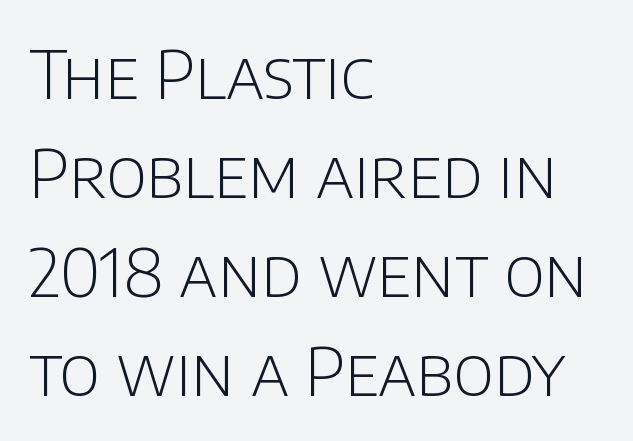
Q: Is the text bold? A: No.
Q: Is the text italic (slanted)? A: No, it is upright.
Q: Is the typeface a serif or a sans-serif typeface? A: Sans-serif.
Q: Is the text underlined? A: No.
Q: How is the paragraph aligned? A: Left-aligned.
Q: Is the spacing between letters normal or unusually wide? A: Normal.
Q: Is the spacing between lines tight, normal or loose? A: Normal.
Q: Width (condensed, normal, or wide)? A: Normal.
Q: Stroke contrast? A: Low.
Q: x-height? A: Large.
Q: Monospaced? A: No.
